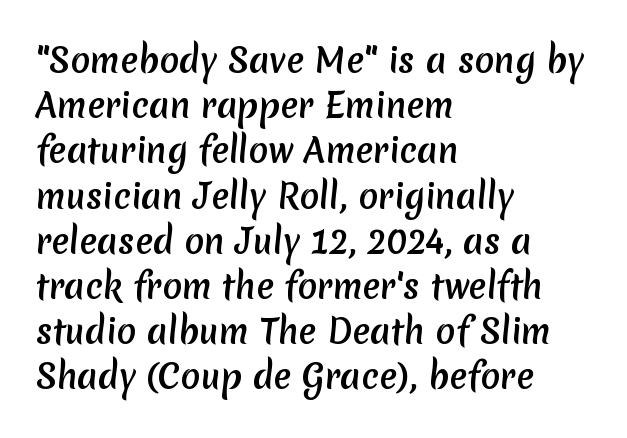
Weight: bold. A bare baseline throughout the passage. There is no visible air inserted between adjacent glyphs. Observe the absence of serifs on each vertical stroke in this sample. The typesetter chose a ragged-right arrangement here. Varying glyph widths throughout — classic text-font behaviour.
